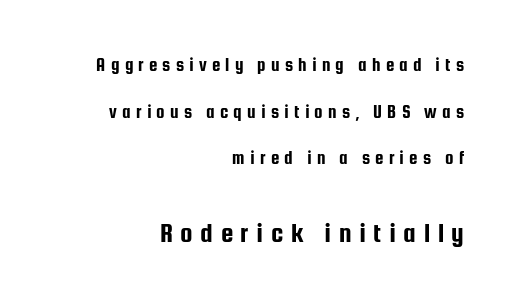
Q: Is the text italic (slanted)? A: No, it is upright.
Q: Is the typeface a serif or a sans-serif typeface? A: Sans-serif.
Q: Is the text underlined? A: No.
Q: How is the paragraph aligned? A: Right-aligned.
Q: Is the spacing between letters normal or unusually wide? A: Unusually wide.
Q: Is the spacing between lines tight, normal or loose? A: Loose.
Q: Which block of text is set in a larger size, the first (top) or the second (bottom)? A: The second (bottom) one.
Q: Width (condensed, normal, or wide)? A: Condensed.
Q: Stroke contrast? A: Low.
Q: x-height? A: Medium.
Q: Monospaced? A: No.
